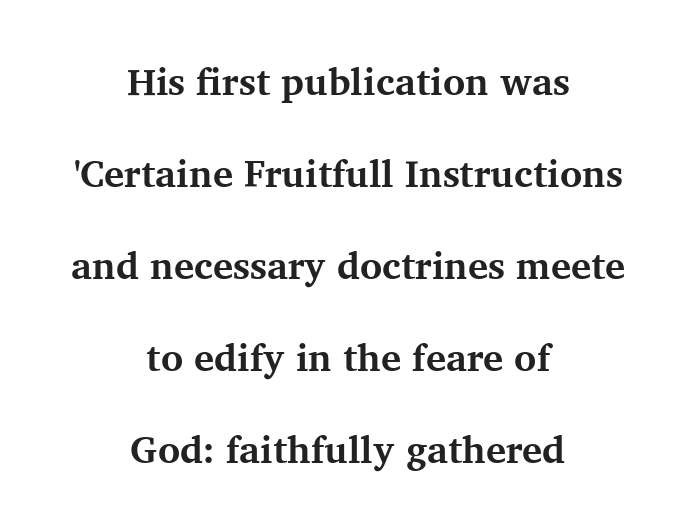
In terms of posture, this sample is upright. Words appear dense and cohesive because spacing is normal. The passage shown is typeset with a serif family. The space between consecutive lines is lavish. Here the designer chose a conventional face with non-uniform glyph widths.
